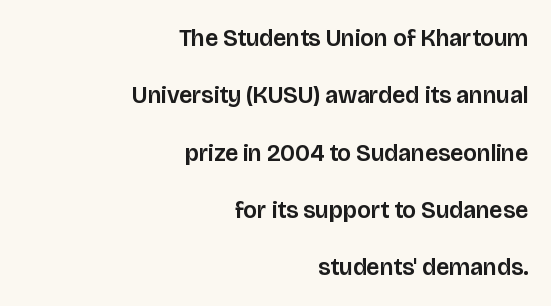
The lettering stays uniformly vertical, giving the passage a roman look. The ragged edge is on the left, which tells us the setting is flush right. Each word holds together tightly as a unit, with standard inter-letter gaps. The strip under each line holds only bare page. A typesetter would call this leading open, well beyond the default.
